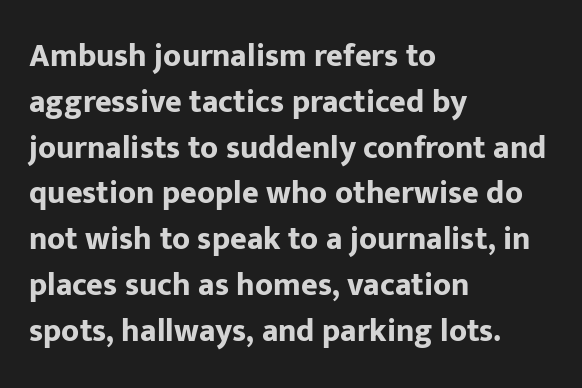
The image shows 32 px bold sans-serif type, upright; set left-aligned, normal line spacing (1.43x), normal letter spacing, not underlined; low stroke contrast and a medium x-height.
